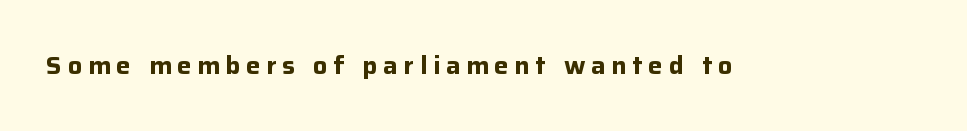
Q: Is the text bold? A: Yes.
Q: Is the text italic (slanted)? A: No, it is upright.
Q: Is the text underlined? A: No.
Q: Is the spacing between letters normal or unusually wide? A: Unusually wide.
